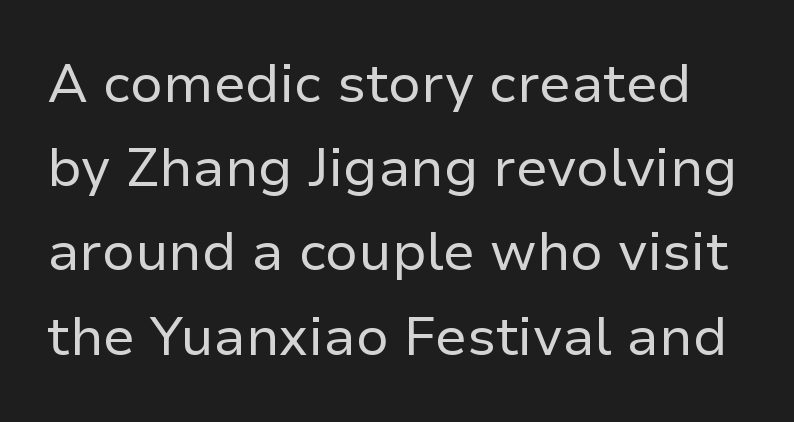
The letters advance in unequal steps, a hallmark of proportional type. The glyphs are unaccompanied by any horizontal stroke below them. Does the type have serifs? No, each stem ends abruptly. Vertical strokes here are truly vertical.
